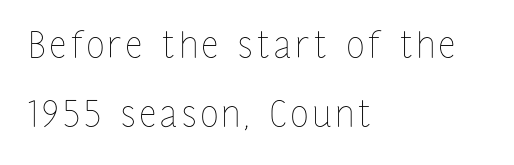
The image shows 36 px thin, condensed type, upright; set left-aligned, loose line spacing (1.93x), not underlined; low stroke contrast and a medium x-height.
